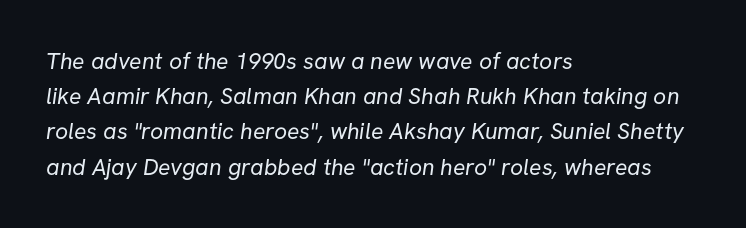
{"bold": "no", "underline": "no", "align": "left", "line_spacing": "normal", "line_spacing_ratio": 1.53, "letter_spacing": "normal", "letter_spacing_em": 0.0, "glyph_px": 23}
